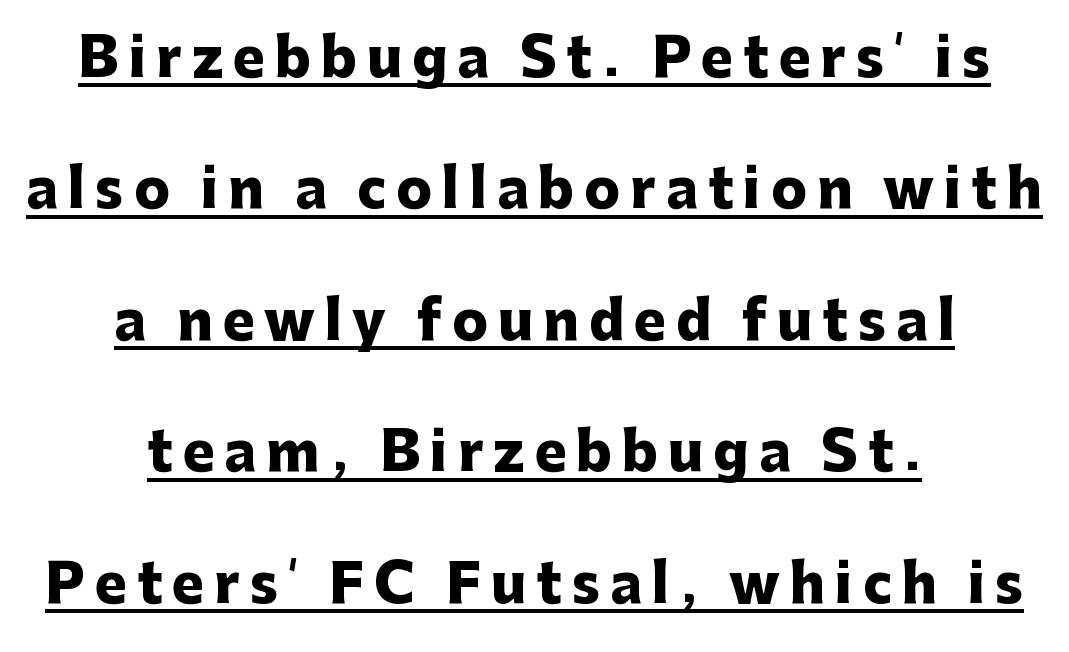
The line-height multiplier appears high, well above default. Note: no serifs on the glyphs. The sample's only ornament is a line tracing under the words. These words are printed bold, with thick strokes throughout. One-word summary of the alignment: center. Ordinary non-slanted type is in use.
